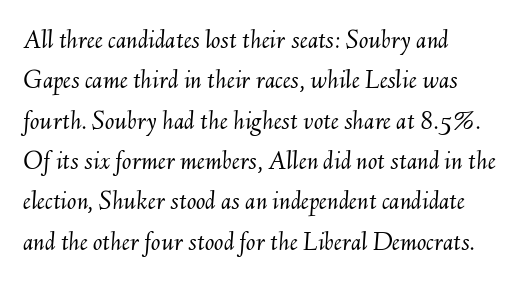
Q: Is the text bold? A: No.
Q: Is the text italic (slanted)? A: Yes, it leans right by about 6 degrees.
Q: Is the text underlined? A: No.
Q: How is the paragraph aligned? A: Left-aligned.
Q: Is the spacing between letters normal or unusually wide? A: Normal.
Q: Is the spacing between lines tight, normal or loose? A: Normal.
Q: Width (condensed, normal, or wide)? A: Normal.
Q: Stroke contrast? A: Medium.
Q: x-height? A: Small.
Q: Monospaced? A: No.
